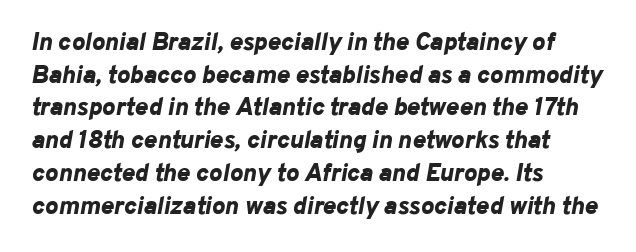
The image shows 25 px bold type, italic (leaning right); set left-aligned, normal line spacing (1.31x), normal letter spacing, not underlined.
